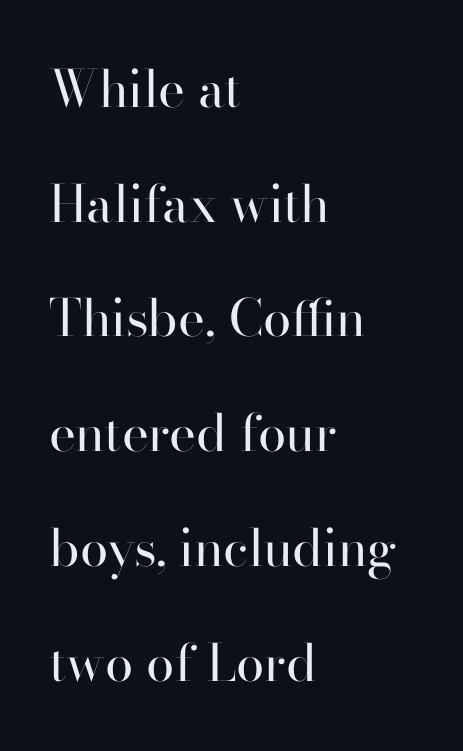
The image shows 51 px regular-weight serif type, upright; set left-aligned, loose line spacing (2.25x), normal letter spacing, not underlined; high stroke contrast and a small x-height.
